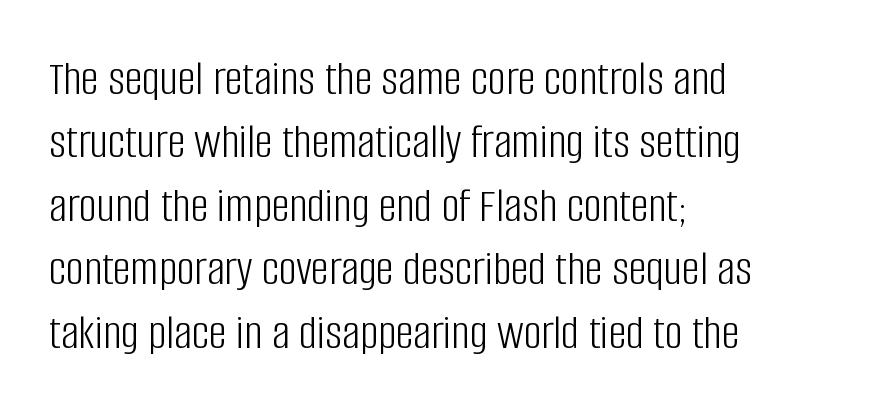
The image shows 50 px light, condensed sans-serif type, upright; set left-aligned, normal line spacing (1.27x), normal letter spacing, not underlined; low stroke contrast and a large x-height.
